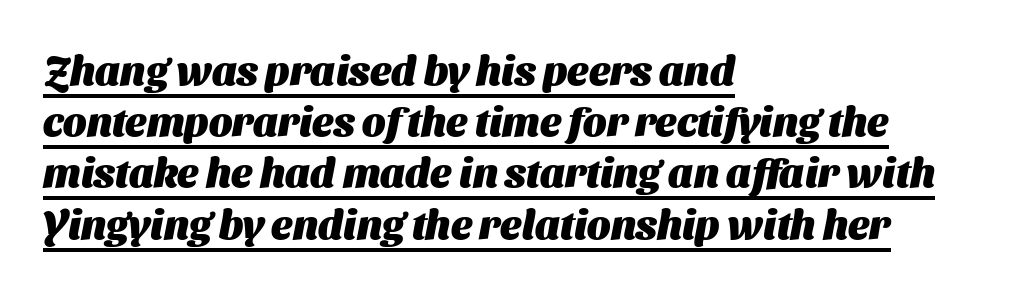
{"serif": "no", "bold": "yes", "weight": "heavy", "width": "normal", "stroke_contrast": "medium", "x_height": "medium", "monospaced": "no", "underline": "yes", "align": "left", "line_spacing": "normal", "line_spacing_ratio": 1.25, "letter_spacing": "normal", "letter_spacing_em": 0.0, "glyph_px": 41}
